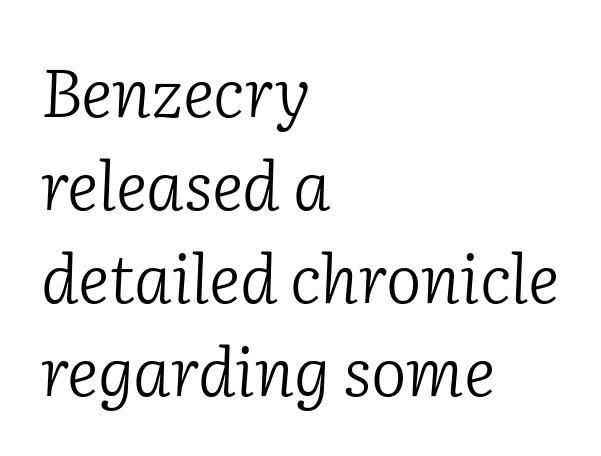
The strokes are not fattened; the text isn't bold. The designer went with a serif here, giving each stem small feet. A typesetter would mark this as italic. Do the characters align in a grid? No, the font is proportional.
